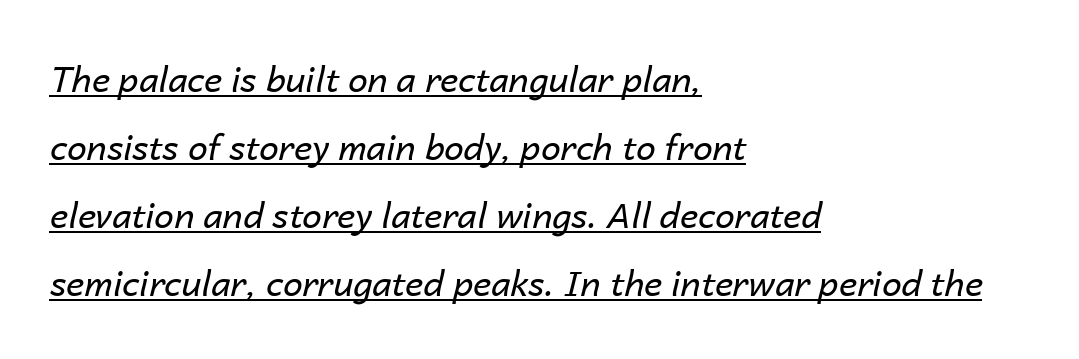
{"italic": "yes", "lean": "right", "slant_degrees": 14, "bold": "no", "weight": "regular", "width": "normal", "stroke_contrast": "low", "x_height": "medium", "monospaced": "no", "underline": "yes", "align": "left", "line_spacing": "loose", "line_spacing_ratio": 1.94, "letter_spacing": "normal", "letter_spacing_em": 0.0, "glyph_px": 35}
